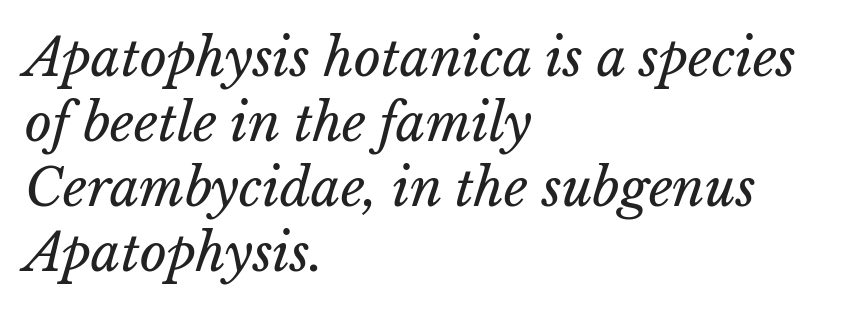
Q: Is the text bold? A: No.
Q: Is the text underlined? A: No.
Q: How is the paragraph aligned? A: Left-aligned.
Q: Is the spacing between letters normal or unusually wide? A: Normal.
Q: Is the spacing between lines tight, normal or loose? A: Normal.
Q: Width (condensed, normal, or wide)? A: Normal.
Q: Stroke contrast? A: Low.
Q: x-height? A: Medium.
Q: Monospaced? A: No.
